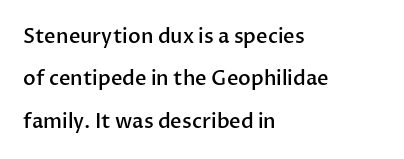
Q: Is the text bold? A: Semi-bold.
Q: Is the text italic (slanted)? A: No, it is upright.
Q: Is the text underlined? A: No.
Q: How is the paragraph aligned? A: Left-aligned.
Q: Is the spacing between letters normal or unusually wide? A: Normal.
Q: Is the spacing between lines tight, normal or loose? A: Loose.
